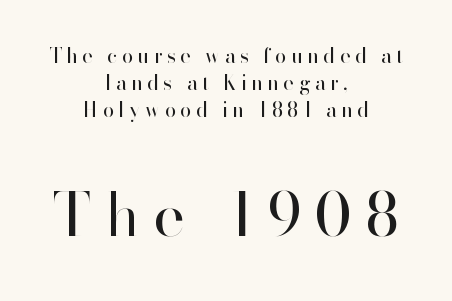
Q: Is the text bold? A: No.
Q: Is the text italic (slanted)? A: No, it is upright.
Q: Is the typeface a serif or a sans-serif typeface? A: Sans-serif.
Q: Is the text underlined? A: No.
Q: How is the paragraph aligned? A: Centered.
Q: Is the spacing between letters normal or unusually wide? A: Unusually wide.
Q: Is the spacing between lines tight, normal or loose? A: Normal.
Q: Which block of text is set in a larger size, the first (top) or the second (bottom)? A: The second (bottom) one.
Q: Width (condensed, normal, or wide)? A: Normal.
Q: Stroke contrast? A: High.
Q: x-height? A: Small.
Q: Monospaced? A: No.
